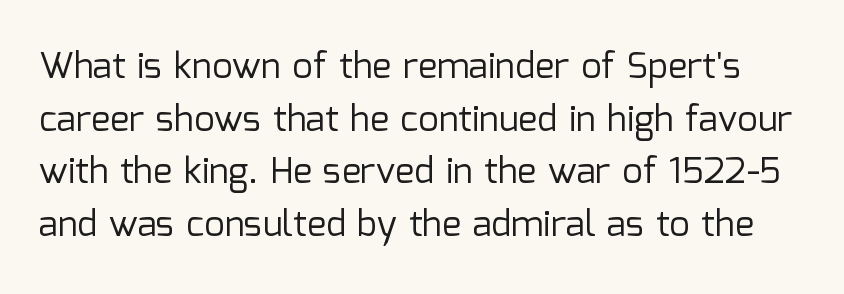
The image shows 36 px regular-weight sans-serif type, upright; set normal line spacing (1.46x), normal letter spacing, not underlined; low stroke contrast and a medium x-height.
